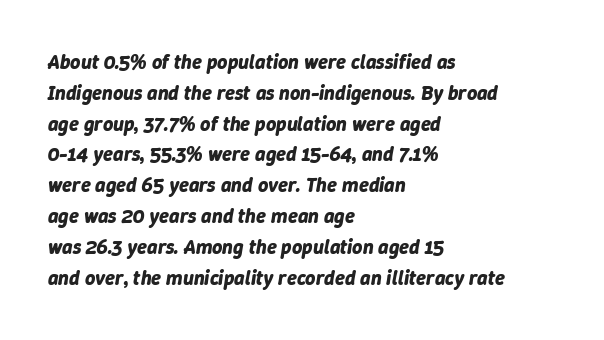
Q: Is the text bold? A: Yes.
Q: Is the text italic (slanted)? A: Yes, it leans right by about 9 degrees.
Q: Is the text underlined? A: No.
Q: How is the paragraph aligned? A: Left-aligned.
Q: Is the spacing between letters normal or unusually wide? A: Normal.
Q: Is the spacing between lines tight, normal or loose? A: Normal.
